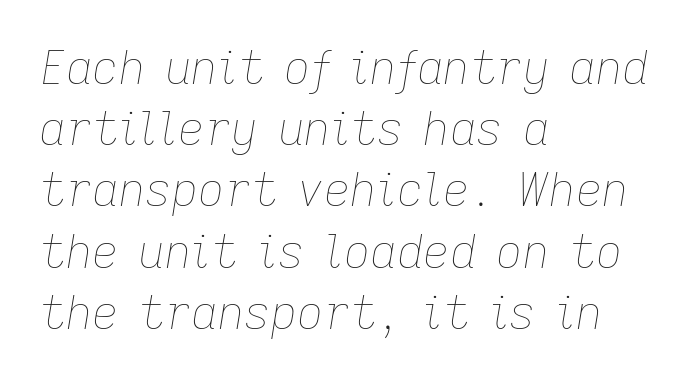
Nobody drew a line under any word here. Tall strokes in this sample are angled rather than plumb. Tracking value appears to be zero — textbook default spacing. Regular leading.
